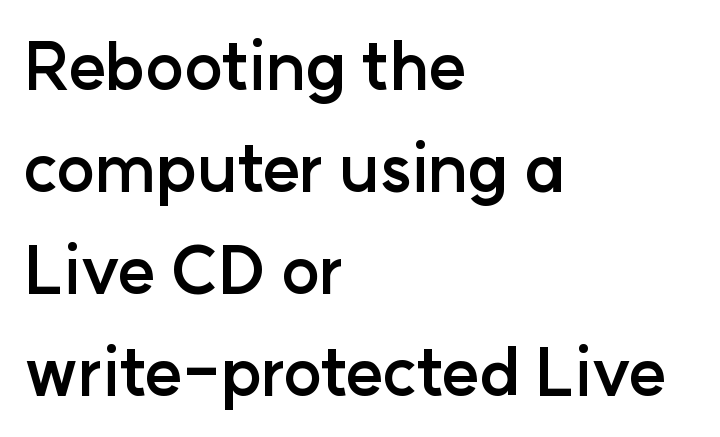
Q: Is the text bold? A: Yes.
Q: Is the text italic (slanted)? A: No, it is upright.
Q: Is the typeface a serif or a sans-serif typeface? A: Sans-serif.
Q: Is the text underlined? A: No.
Q: How is the paragraph aligned? A: Left-aligned.
Q: Is the spacing between letters normal or unusually wide? A: Normal.
Q: Is the spacing between lines tight, normal or loose? A: Normal.
Q: Width (condensed, normal, or wide)? A: Normal.
Q: Stroke contrast? A: Low.
Q: x-height? A: Medium.
Q: Monospaced? A: No.
